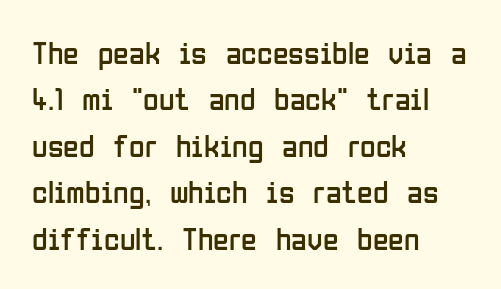
The image shows 32 px regular-weight, condensed sans-serif type, upright; set left-aligned, normal line spacing (1.45x), normal letter spacing, not underlined; low stroke contrast and a medium x-height.
